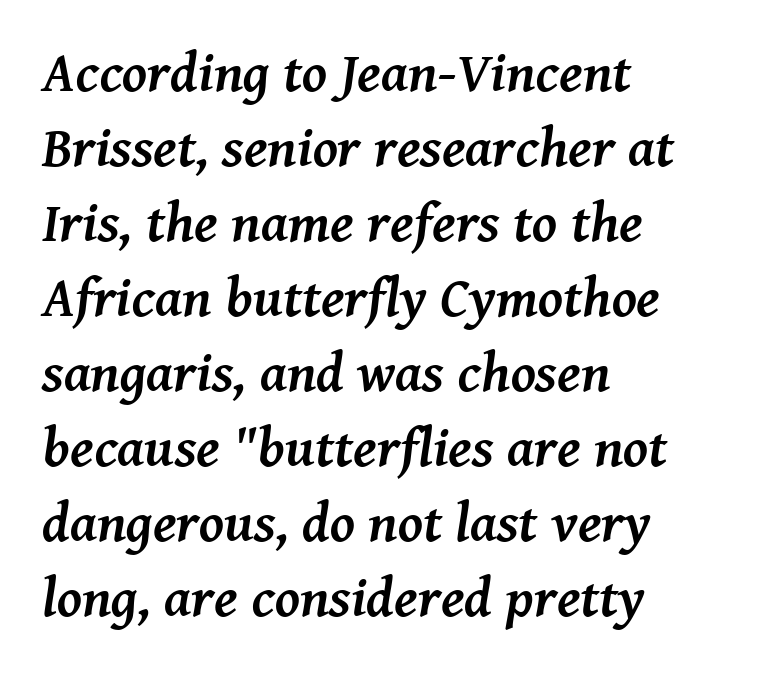
Regular leading. Unlike a clean sans, this face finishes its strokes with serifs. Has an underline been added? It has not. These lines are set flush left with a ragged right edge.
